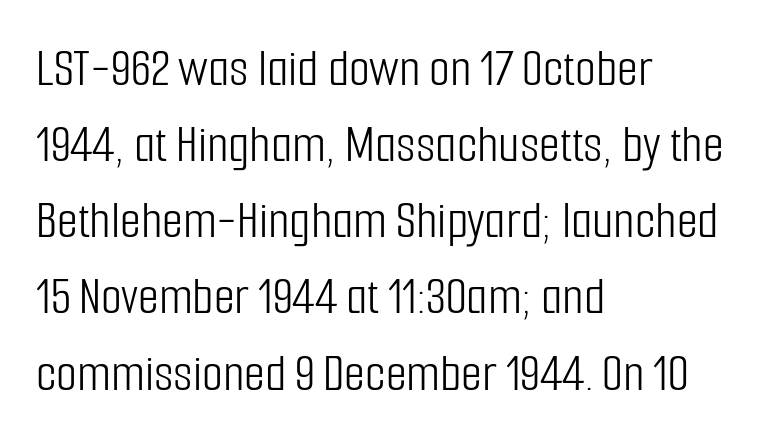
The image shows 54 px light, condensed sans-serif type, upright; set left-aligned, normal line spacing (1.41x), normal letter spacing, not underlined; low stroke contrast and a medium x-height.
